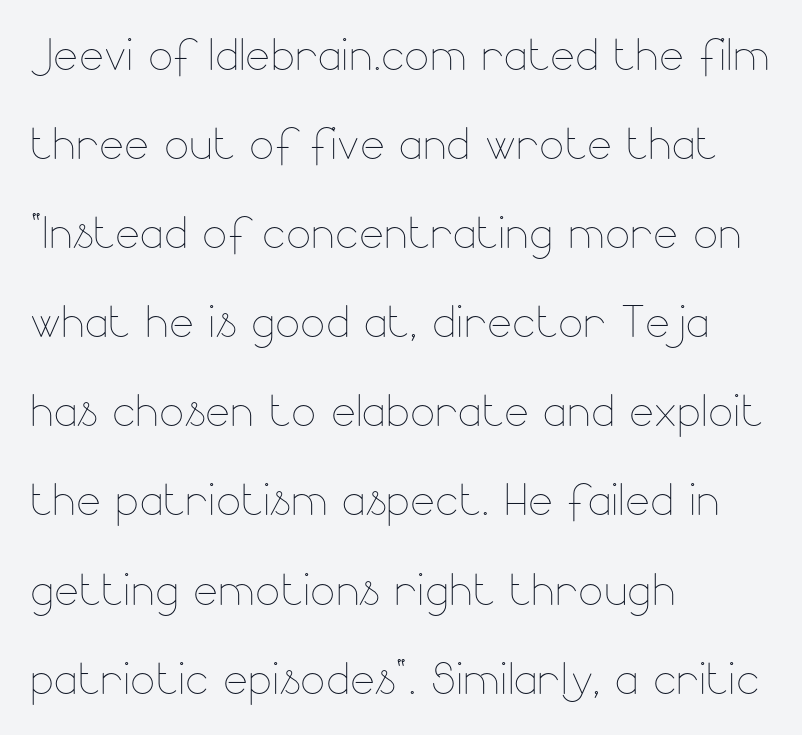
Left-aligned paragraph, ragged on the right. The cut favours lightness, reaching ordinary text weight at its darkest. Upright lettering throughout. This block has exactly the height ordinary leading produces. Is the letter spacing exaggerated? No — it looks like the ordinary default. These lines are rendered in a variable-pitch font.
